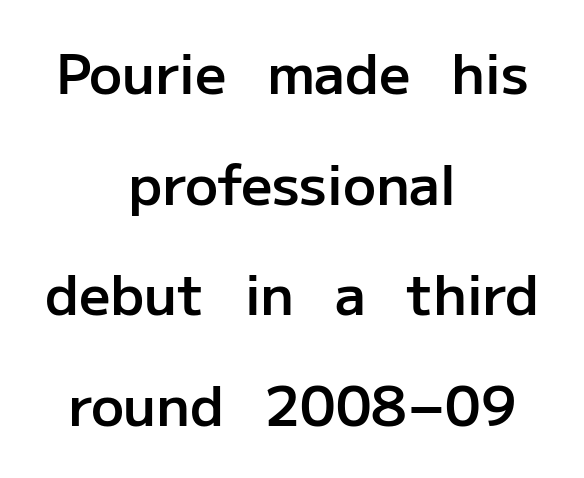
It's the straight-up-and-down kind of type. Caption: standard tracking, unaltered. Check under the words: just untouched page. The letters advance in unequal steps, a hallmark of proportional type.
